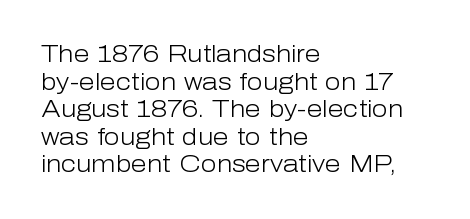
{"italic": "no", "bold": "no", "underline": "no", "align": "left", "line_spacing_ratio": 1.2, "letter_spacing": "normal", "letter_spacing_em": 0.0, "glyph_px": 23}
